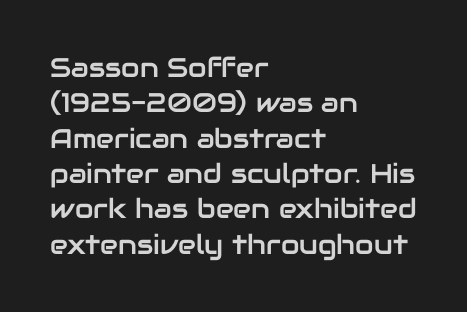
Q: Is the text italic (slanted)? A: No, it is upright.
Q: Is the text underlined? A: No.
Q: How is the paragraph aligned? A: Left-aligned.
Q: Is the spacing between letters normal or unusually wide? A: Normal.
Q: Is the spacing between lines tight, normal or loose? A: Normal.
